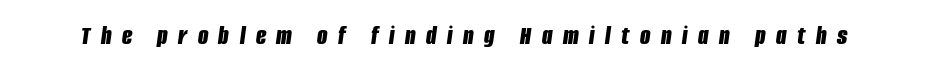
The image shows 27 px bold type, italic (leaning right); set unusually wide letter spacing (+0.39 em), not underlined.
